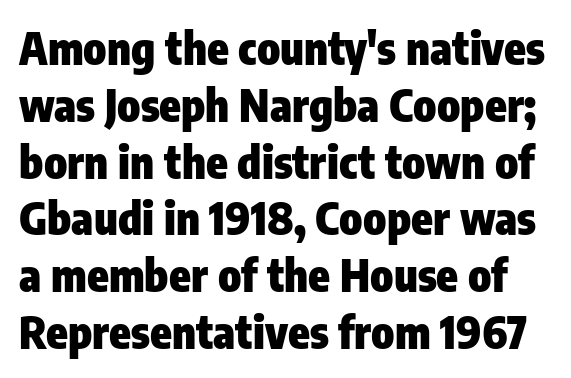
Proportional: the letters do not fall into vertical columns. Examine the stroke ends and you'll find no serifs. Standard letterfit; no display-style spreading of the glyphs. Decoration check: the copy has no underline. This sample uses an upright cut, with every glyph sitting square on the baseline. A dark, heavy texture on the line: the type is bold.
